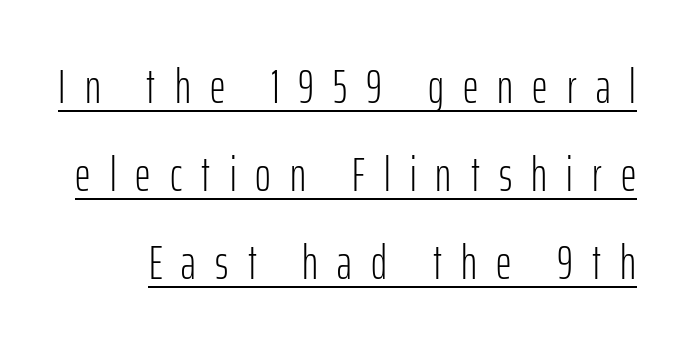
These lines were composed using upright roman letters. What decoration does the sample have? An underline. Summary of weight: not heavy and not bold. These lines are rendered in a variable-pitch font. A sans-serif font was chosen for this passage. The face used here is rendered with a markedly widened letterfit.
